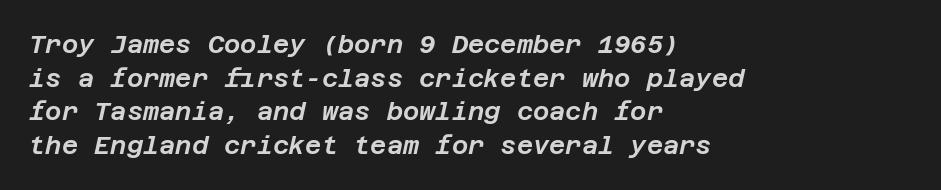
The glyphs look as if they've been sheared to an angle. These lines are set flush left with a ragged right edge. Default kerning and tracking; the words read as compact shapes. The designer left line spacing at the default.
